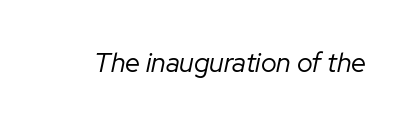
The image shows 27 px text type, italic (leaning right); set normal letter spacing, not underlined.
